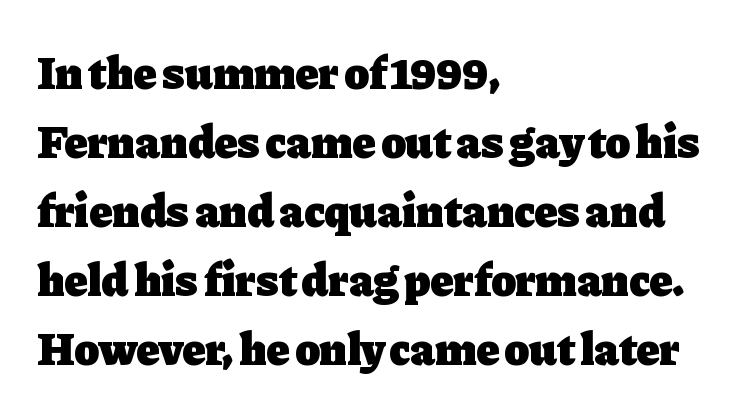
Examine the stroke ends and you'll spot serifs. Looks like regular typesetting: each glyph gets only the width it needs. Thick stems and heavy bowls — unmistakably bold. Check under the words: just untouched page.
